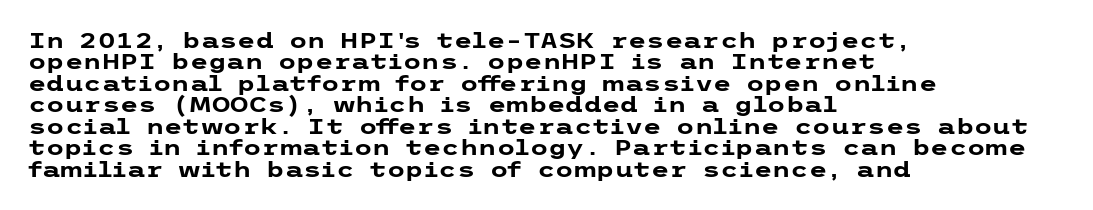
A dark, heavy texture on the line: the type is bold. Teacher's note: observe the even left margin — that is flush-left alignment. The gap between lines stays unmarked. These lines huddle together more closely than default settings would place them. The rendering keeps characters at their native spacing.
